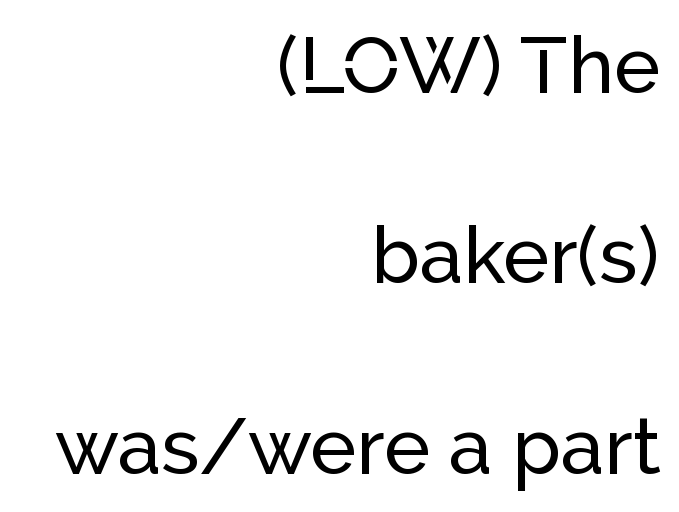
The image shows 78 px sans-serif type, upright; set right-aligned, loose line spacing (2.44x), normal letter spacing, not underlined; low stroke contrast and a medium x-height.
